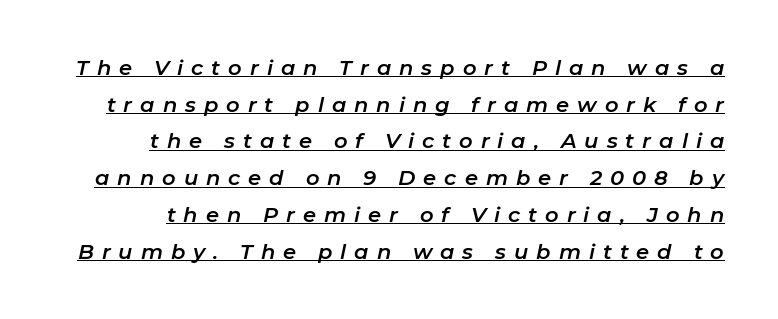
The image shows 21 px text type, italic (leaning right); set line spacing 1.75x, unusually wide letter spacing (+0.38 em), underlined.
